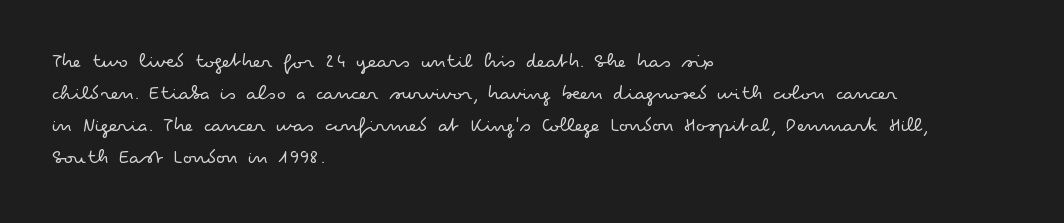
The image shows 22 px text type, upright; set left-aligned, normal line spacing (1.45x), normal letter spacing, not underlined.
